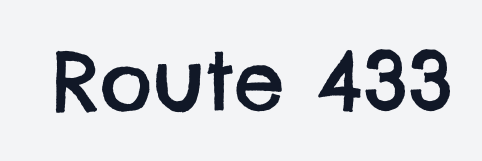
{"serif": "no", "width": "normal", "stroke_contrast": "low", "x_height": "large", "monospaced": "no", "underline": "no", "letter_spacing": "normal", "letter_spacing_em": 0.0, "glyph_px": 80}
